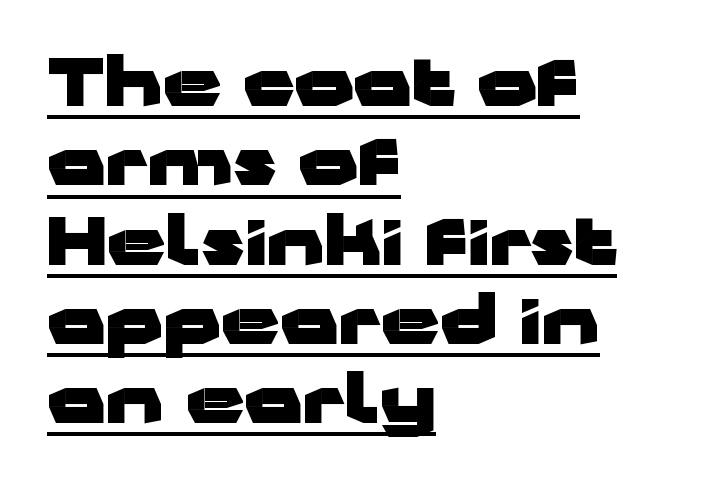
Q: Is the text bold? A: Yes.
Q: Is the text italic (slanted)? A: No, it is upright.
Q: Is the typeface a serif or a sans-serif typeface? A: Sans-serif.
Q: Is the text underlined? A: Yes.
Q: How is the paragraph aligned? A: Left-aligned.
Q: Is the spacing between letters normal or unusually wide? A: Normal.
Q: Width (condensed, normal, or wide)? A: Wide.
Q: Stroke contrast? A: Low.
Q: x-height? A: Medium.
Q: Monospaced? A: No.
